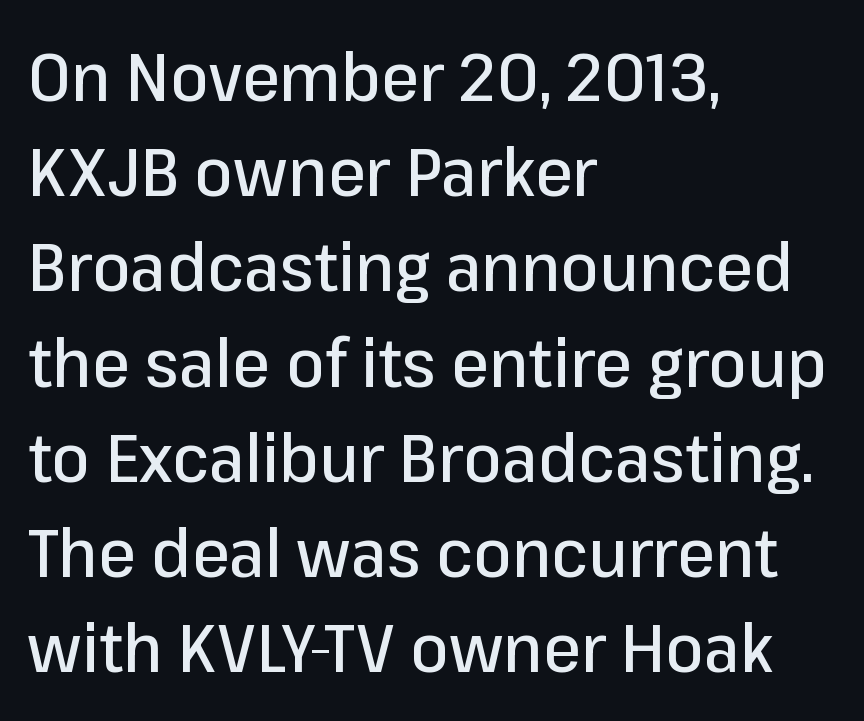
Q: Is the text italic (slanted)? A: No, it is upright.
Q: Is the typeface a serif or a sans-serif typeface? A: Sans-serif.
Q: Is the text underlined? A: No.
Q: How is the paragraph aligned? A: Left-aligned.
Q: Is the spacing between letters normal or unusually wide? A: Normal.
Q: Is the spacing between lines tight, normal or loose? A: Normal.
Q: Width (condensed, normal, or wide)? A: Normal.
Q: Stroke contrast? A: Low.
Q: x-height? A: Medium.
Q: Monospaced? A: No.
